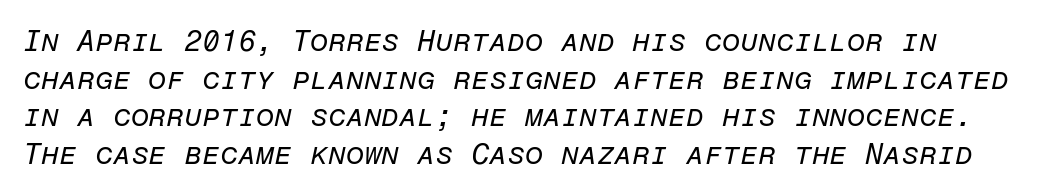
Q: Is the text bold? A: No.
Q: Is the text italic (slanted)? A: Yes, it leans right by about 12 degrees.
Q: Is the text underlined? A: No.
Q: Is the spacing between letters normal or unusually wide? A: Normal.
Q: Is the spacing between lines tight, normal or loose? A: Normal.
Q: Width (condensed, normal, or wide)? A: Normal.
Q: Stroke contrast? A: Low.
Q: x-height? A: Medium.
Q: Monospaced? A: Yes.
